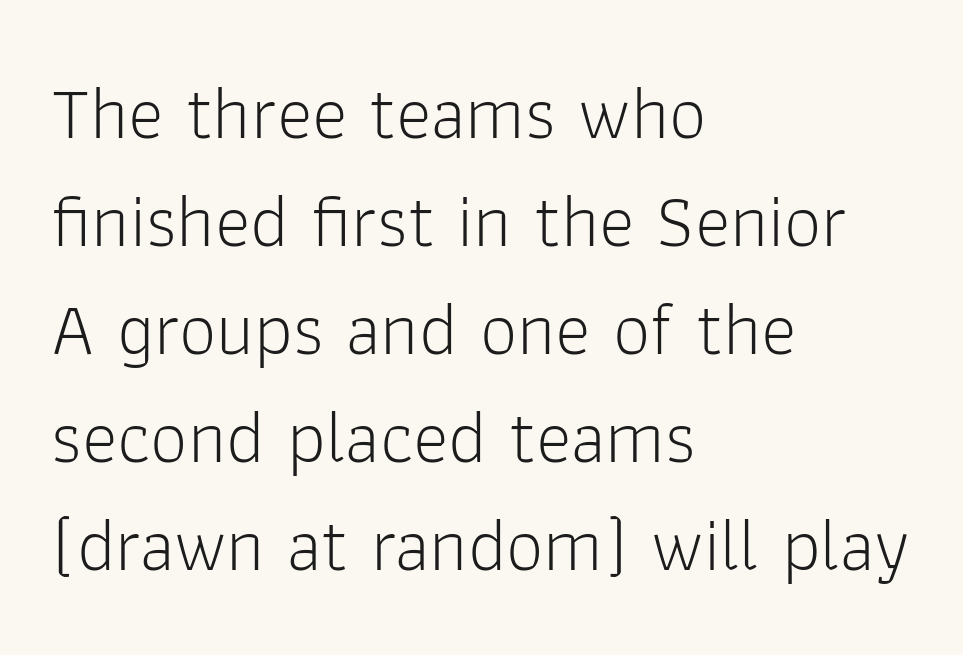
The image shows 75 px light sans-serif type, upright; set left-aligned, normal line spacing (1.44x), normal letter spacing, not underlined; low stroke contrast and a medium x-height.
